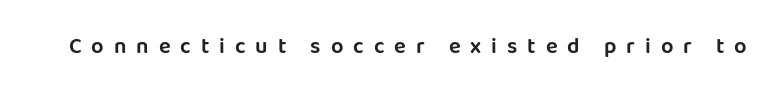
Q: Is the text italic (slanted)? A: No, it is upright.
Q: Is the text underlined? A: No.
Q: Is the spacing between letters normal or unusually wide? A: Unusually wide.
